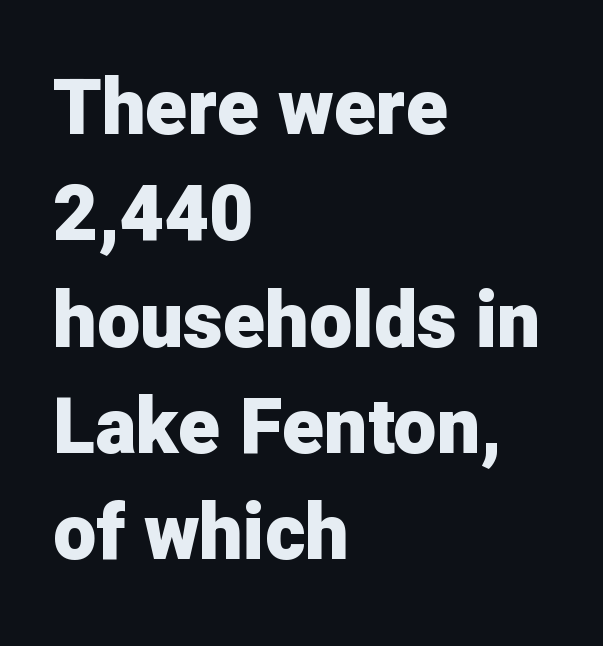
{"serif": "no", "italic": "no", "bold": "yes", "weight": "heavy", "width": "normal", "stroke_contrast": "low", "x_height": "medium", "monospaced": "no", "underline": "no", "align": "left", "line_spacing": "normal", "line_spacing_ratio": 1.38, "letter_spacing": "normal", "letter_spacing_em": 0.0, "glyph_px": 77}
